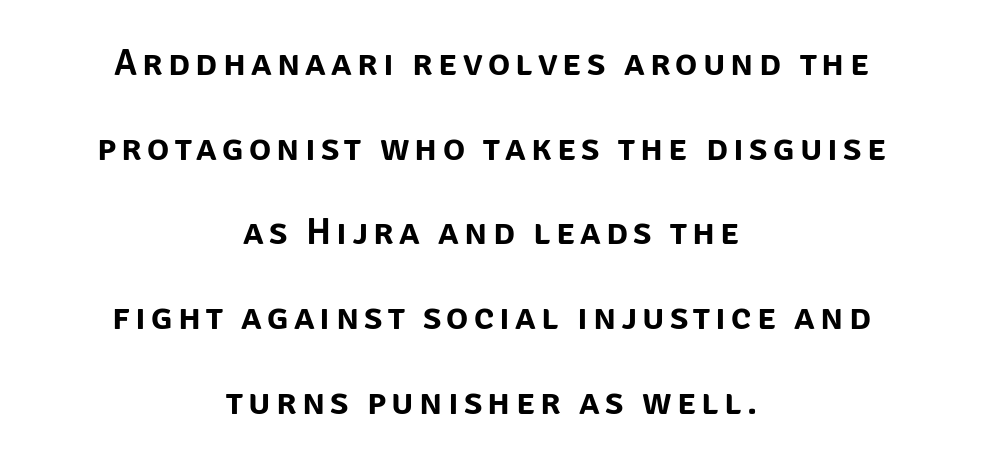
The passage shown is typeset with a sans-serif family. Centered paragraph, ragged on both sides. Quick note: interline space is abundant. Do the letters lean? They stand straight. The face used here is proportionally spaced, like ordinary book or web type. The strip under each line holds only bare page.
